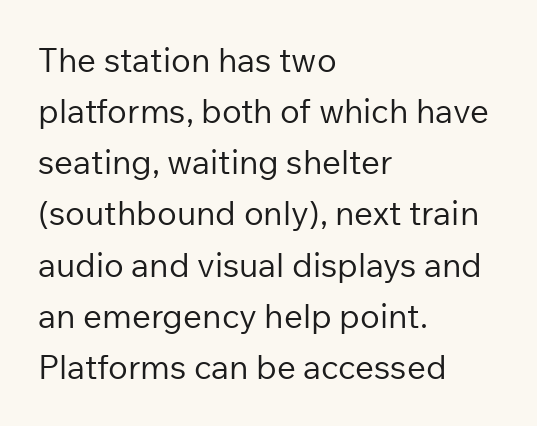
{"serif": "no", "italic": "no", "bold": "no", "weight": "regular", "width": "normal", "stroke_contrast": "low", "x_height": "medium", "monospaced": "no", "underline": "no", "align": "left", "line_spacing": "normal", "line_spacing_ratio": 1.55, "letter_spacing": "normal", "letter_spacing_em": 0.0, "glyph_px": 33}
